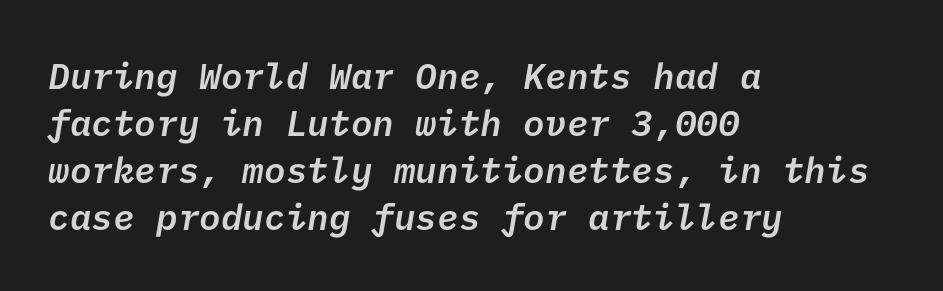
The image shows 36 px semibold sans-serif type; set left-aligned, normal line spacing (1.31x), normal letter spacing, not underlined; low stroke contrast and a medium x-height.
